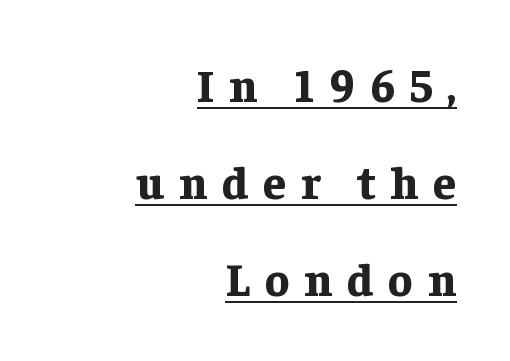
The image shows 46 px bold serif type, upright; set right-aligned, loose line spacing (2.11x), unusually wide letter spacing (+0.32 em), underlined; low stroke contrast and a medium x-height.
